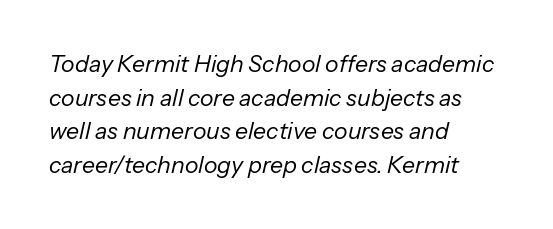
Compared with typical body copy, the letter spacing here is the same. The passage shown is not bold in any degree. It's the slanting kind of type. The leading is moderate, giving the passage an even texture. Any mark beneath the type? The region is blank. Every row of glyphs begins at an identical x-position on the left.
